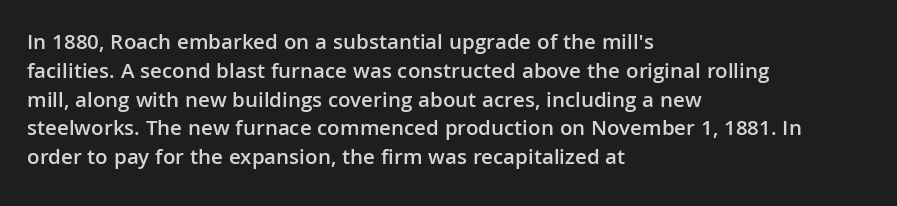
{"italic": "no", "bold": "semi", "underline": "no", "align": "left", "line_spacing": "normal", "line_spacing_ratio": 1.31, "letter_spacing": "normal", "letter_spacing_em": 0.0, "glyph_px": 22}
